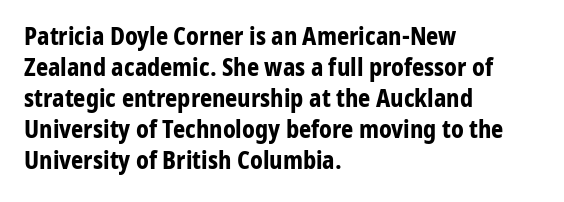
The image shows 24 px bold type, upright; set left-aligned, normal line spacing (1.29x), normal letter spacing, not underlined.
